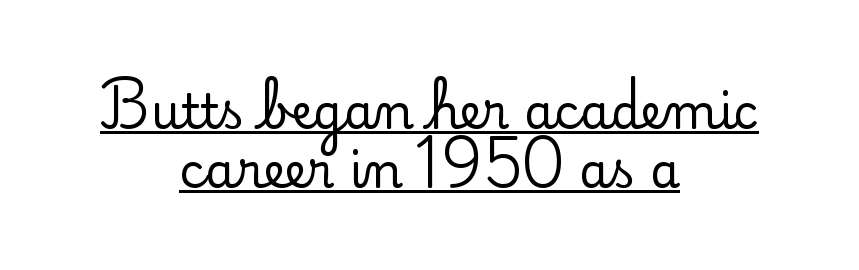
Q: Is the text italic (slanted)? A: No, it is upright.
Q: Is the typeface a serif or a sans-serif typeface? A: Serif.
Q: Is the text underlined? A: Yes.
Q: How is the paragraph aligned? A: Centered.
Q: Is the spacing between letters normal or unusually wide? A: Normal.
Q: Width (condensed, normal, or wide)? A: Normal.
Q: Stroke contrast? A: Low.
Q: x-height? A: Small.
Q: Monospaced? A: No.
